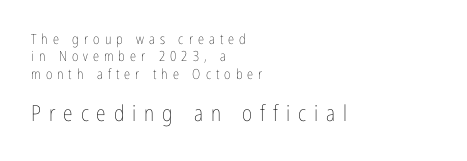
Q: Is the text bold? A: No.
Q: Is the text italic (slanted)? A: No, it is upright.
Q: Is the text underlined? A: No.
Q: How is the paragraph aligned? A: Left-aligned.
Q: Is the spacing between letters normal or unusually wide? A: Unusually wide.
Q: Which block of text is set in a larger size, the first (top) or the second (bottom)? A: The second (bottom) one.
